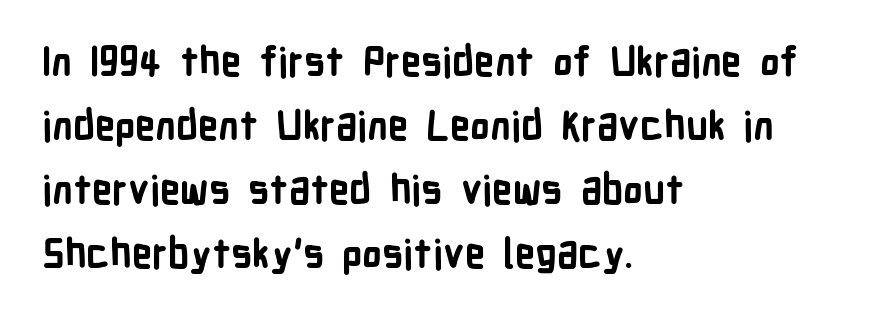
Here the designer chose a conventional face with non-uniform glyph widths. No word sits above an underline. The font family rendered here belongs to the sans-serif group. In CSS terms this would be text-align: left. Italic: no, the glyphs are upright roman. You'd pick this weight for a headline — it's a proper bold.
